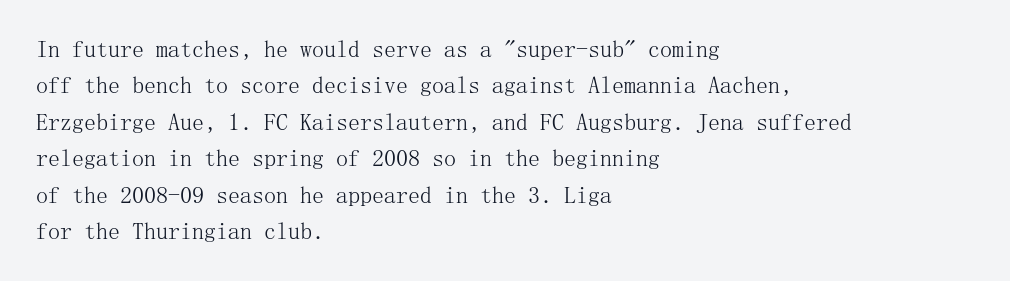
The foot of each line stays bare and open. These lines stack with their left ends in a neat column. Italic: no, the glyphs are upright roman. These lines sit exactly where default settings would place them.
